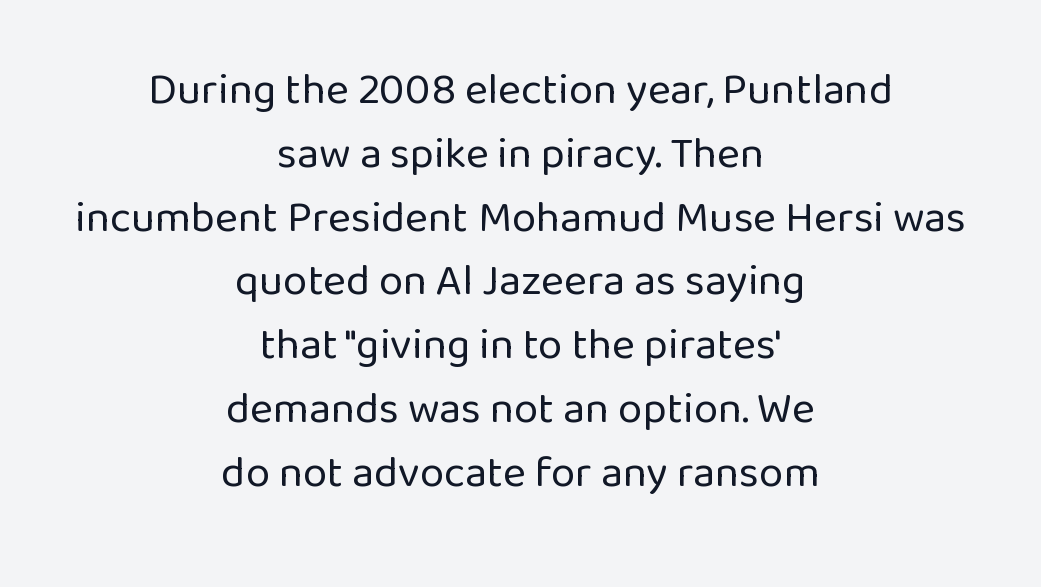
The image shows 44 px regular-weight sans-serif type, upright; set centered, normal line spacing (1.45x), normal letter spacing, not underlined; low stroke contrast and a medium x-height.
